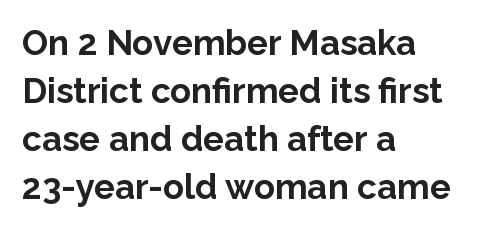
{"serif": "no", "italic": "no", "bold": "yes", "weight": "bold", "width": "normal", "stroke_contrast": "low", "x_height": "medium", "monospaced": "no", "underline": "no", "align": "left", "line_spacing": "normal", "line_spacing_ratio": 1.37, "letter_spacing": "normal", "letter_spacing_em": 0.0, "glyph_px": 35}
